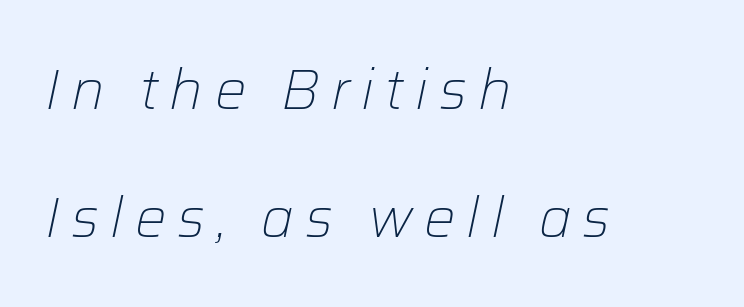
A typesetter would call this proportional, since set widths differ per character. Students, observe: this is what heavily led, spacious text looks like. Short note: letters widely spaced. Each line starts at the same left margin while the right side varies. These glyphs show unthickened strokes, regular width or finer. Check the space under the baseline: it is left empty.
